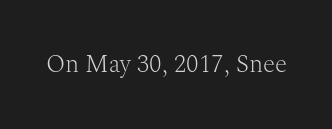
{"italic": "no", "bold": "no", "underline": "no", "letter_spacing": "normal", "letter_spacing_em": 0.0, "glyph_px": 25}
